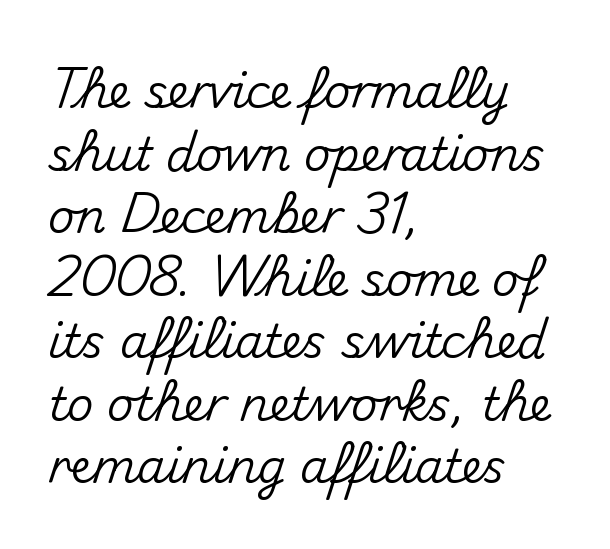
{"serif": "no", "width": "normal", "stroke_contrast": "medium", "x_height": "small", "monospaced": "no", "underline": "no", "align": "left", "line_spacing": "normal", "line_spacing_ratio": 1.36, "letter_spacing": "normal", "letter_spacing_em": 0.0, "glyph_px": 46}
